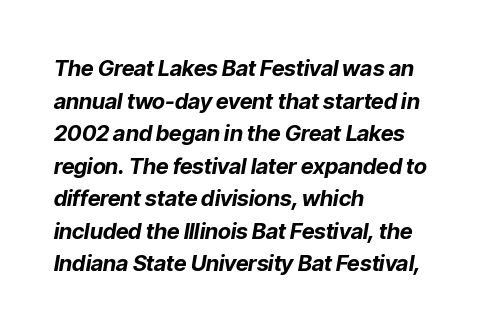
Anything drawn beneath the words? Only blank space. You could call the tracking neutral — neither tight nor loose. Whoever set this chose a conventional vertical rhythm. Designer's note — italics engaged.
